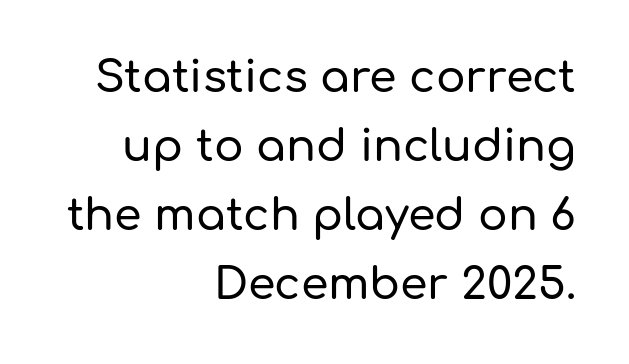
{"serif": "no", "italic": "no", "width": "normal", "stroke_contrast": "low", "x_height": "medium", "monospaced": "no", "underline": "no", "align": "right", "line_spacing": "normal", "line_spacing_ratio": 1.57, "letter_spacing": "normal", "letter_spacing_em": 0.0, "glyph_px": 44}
